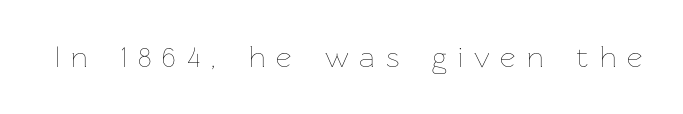
Honestly, the letter spacing is so wide it's the main thing you notice. Stems and bowls with no extra thickness — not bold. The strip under each line holds only bare page. Notice how the stems are strictly vertical — no italics here.
